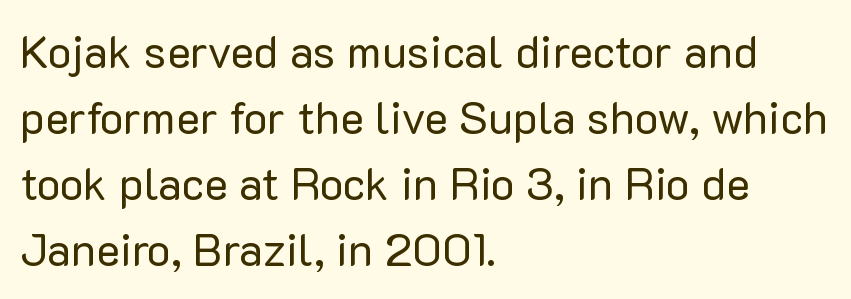
Q: Is the text bold? A: No.
Q: Is the text italic (slanted)? A: No, it is upright.
Q: Is the typeface a serif or a sans-serif typeface? A: Sans-serif.
Q: Is the text underlined? A: No.
Q: How is the paragraph aligned? A: Left-aligned.
Q: Is the spacing between letters normal or unusually wide? A: Normal.
Q: Is the spacing between lines tight, normal or loose? A: Normal.
Q: Width (condensed, normal, or wide)? A: Normal.
Q: Stroke contrast? A: Low.
Q: x-height? A: Medium.
Q: Monospaced? A: No.
